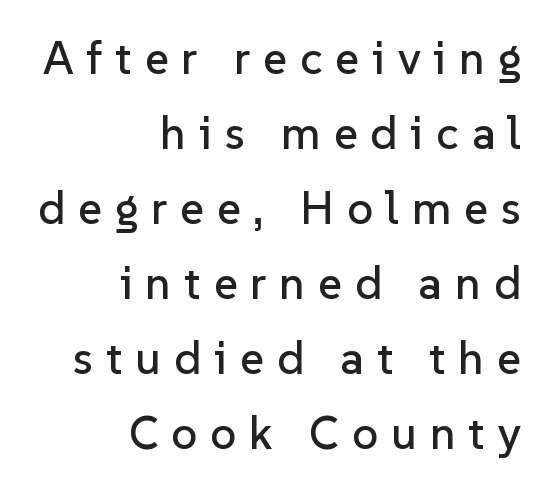
Right-aligned paragraph, ragged on the left. Only glyphs here, with clear space below each row. Character widths vary here, with narrow letters taking less room than wide ones. Check where the strokes stop: nothing finishes them off — pure sans. Italic? Not at all — the glyphs are vertical.
